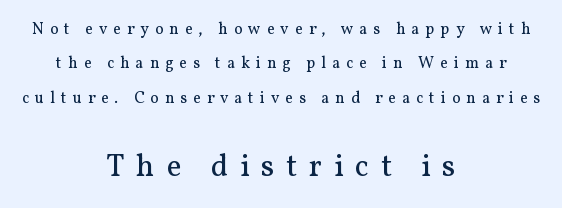
{"serif": "yes", "italic": "no", "bold": "no", "weight": "regular", "width": "normal", "stroke_contrast": "medium", "x_height": "medium", "monospaced": "no", "underline": "no", "align": "center", "line_spacing": "loose", "line_spacing_ratio": 2.15, "letter_spacing": "wide", "letter_spacing_em": 0.38, "larger_block": "second", "size_ratio": 1.94, "glyph_px": 31}
